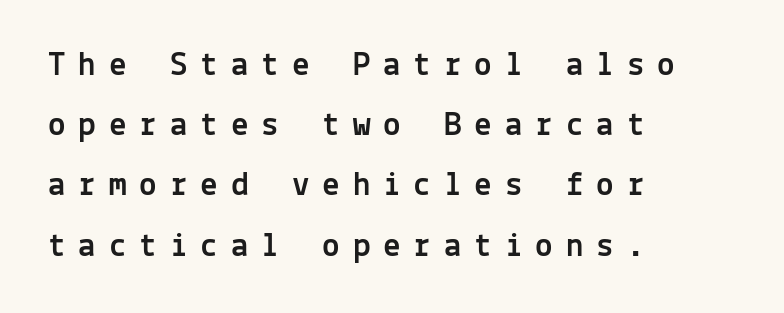
Q: Is the text italic (slanted)? A: No, it is upright.
Q: Is the typeface a serif or a sans-serif typeface? A: Sans-serif.
Q: Is the text underlined? A: No.
Q: How is the paragraph aligned? A: Left-aligned.
Q: Is the spacing between letters normal or unusually wide? A: Unusually wide.
Q: Width (condensed, normal, or wide)? A: Normal.
Q: x-height? A: Medium.
Q: Monospaced? A: Yes.
